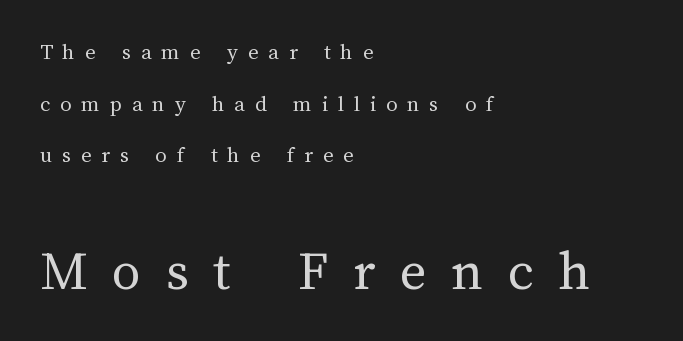
{"italic": "no", "bold": "no", "weight": "regular", "width": "normal", "stroke_contrast": "medium", "x_height": "medium", "monospaced": "no", "underline": "no", "align": "left", "line_spacing": "loose", "line_spacing_ratio": 2.25, "letter_spacing": "wide", "letter_spacing_em": 0.42, "larger_block": "second", "size_ratio": 2.52, "glyph_px": 58}
